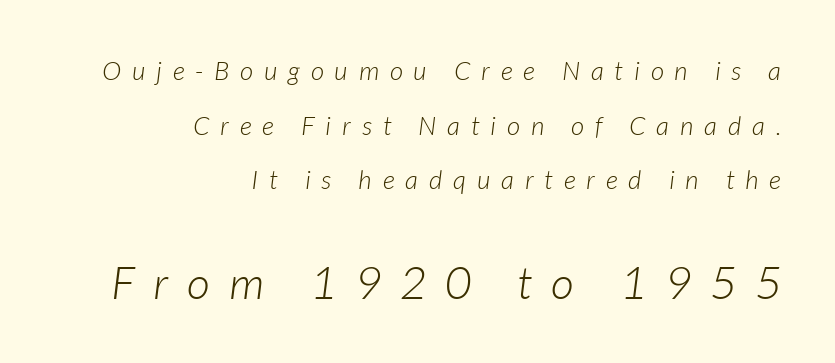
The space beneath each line is pristine and unruled. Caption: face not bold, strokes unweighted. This sample trades compactness for vertical openness between lines. Honestly, the letter spacing is so wide it's the main thing you notice. The block sitting lower on the canvas is the one with enlarged characters.
